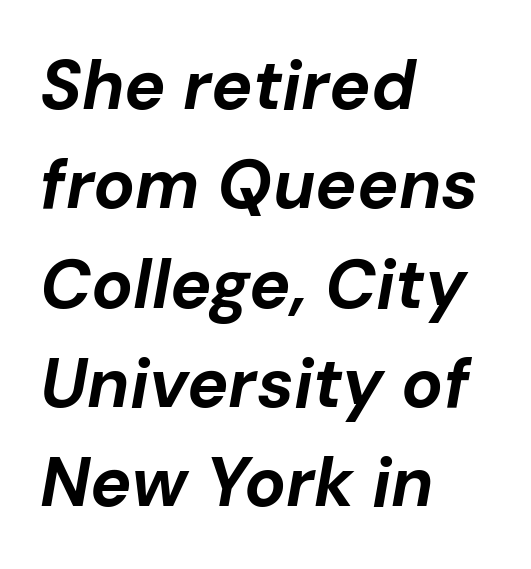
{"italic": "yes", "lean": "right", "slant_degrees": 10, "bold": "yes", "weight": "bold", "width": "normal", "stroke_contrast": "low", "x_height": "medium", "monospaced": "no", "underline": "no", "align": "left", "line_spacing": "normal", "line_spacing_ratio": 1.44, "letter_spacing": "normal", "letter_spacing_em": 0.0, "glyph_px": 69}
